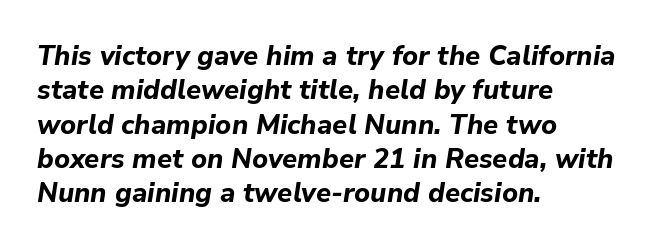
{"italic": "yes", "lean": "right", "slant_degrees": 9, "bold": "yes", "underline": "no", "align": "left", "line_spacing": "normal", "line_spacing_ratio": 1.27, "letter_spacing": "normal", "letter_spacing_em": 0.0, "glyph_px": 27}
